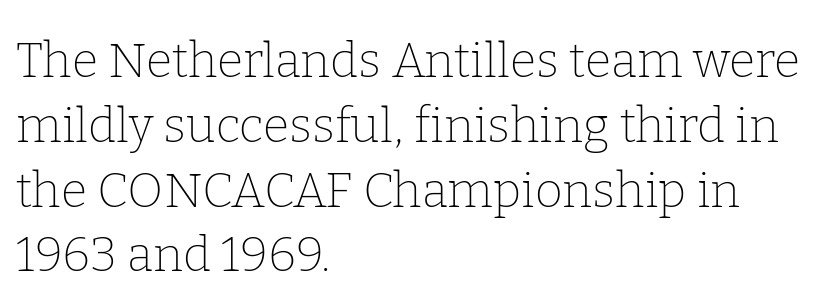
How are the letters spaced? Ordinarily, with no added tracking. A normal amount of white space separates one row of letters from the next. Here the designer chose a conventional face with non-uniform glyph widths. This is the regular roman posture of the typeface. The letterforms sit at book weight or below. Horizontally, the lines are justified to the leading edge only.
